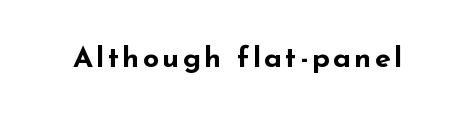
{"serif": "no", "italic": "no", "bold": "yes", "weight": "bold", "width": "wide", "stroke_contrast": "low", "x_height": "small", "monospaced": "no", "underline": "no", "glyph_px": 29}
